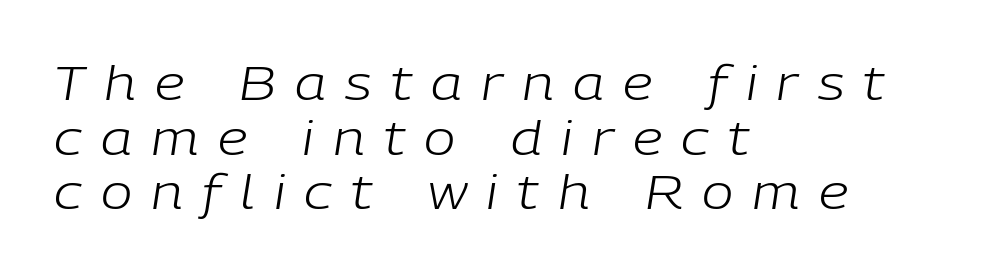
{"italic": "yes", "lean": "right", "slant_degrees": 9, "bold": "no", "weight": "light", "width": "normal", "stroke_contrast": "low", "x_height": "medium", "monospaced": "no", "underline": "no", "align": "left", "line_spacing_ratio": 1.16, "letter_spacing": "wide", "letter_spacing_em": 0.41, "glyph_px": 47}
